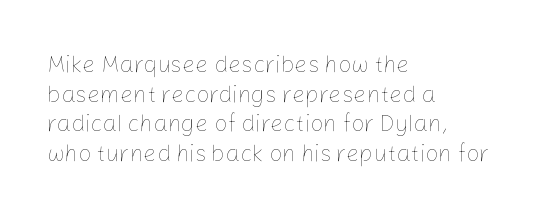
The lines sit at an ordinary, default distance from one another. The rag falls on the right side of this text block. The characters are drawn with everyday or finer stroke widths. Descender tails drop into unmarked territory.
